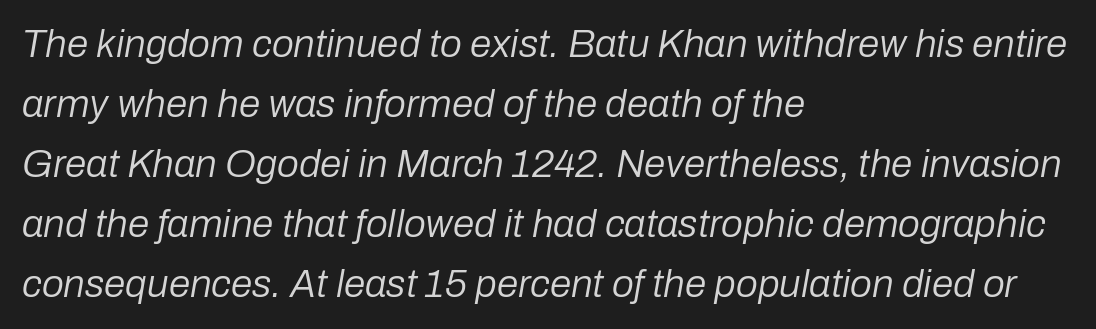
{"italic": "yes", "lean": "right", "slant_degrees": 10, "bold": "no", "weight": "regular", "width": "normal", "stroke_contrast": "low", "x_height": "medium", "monospaced": "no", "underline": "no", "align": "left", "line_spacing": "normal", "line_spacing_ratio": 1.54, "letter_spacing": "normal", "letter_spacing_em": 0.0, "glyph_px": 39}
